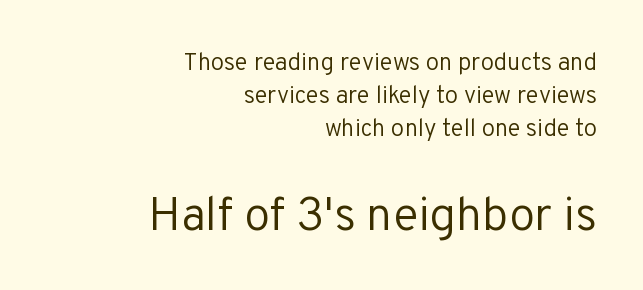
{"serif": "no", "italic": "no", "bold": "no", "weight": "regular", "width": "normal", "stroke_contrast": "low", "x_height": "medium", "monospaced": "no", "underline": "no", "align": "right", "line_spacing": "normal", "line_spacing_ratio": 1.38, "letter_spacing": "normal", "letter_spacing_em": 0.0, "larger_block": "second", "size_ratio": 1.96, "glyph_px": 47}
